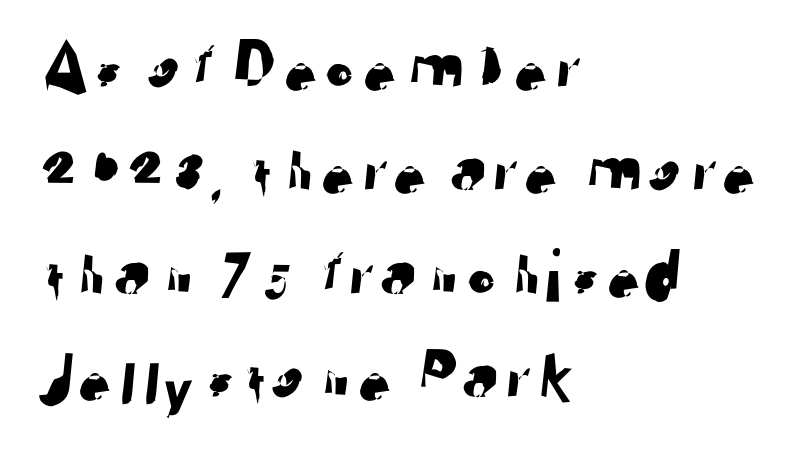
Regarding leading, the lines here are spaced in the standard way. A clean baseline with only descenders dipping below it. The tracking reads as untouched default to a designer's eye. Looks like regular typesetting: each glyph gets only the width it needs. Stroke terminals: plain, sans-serif.
